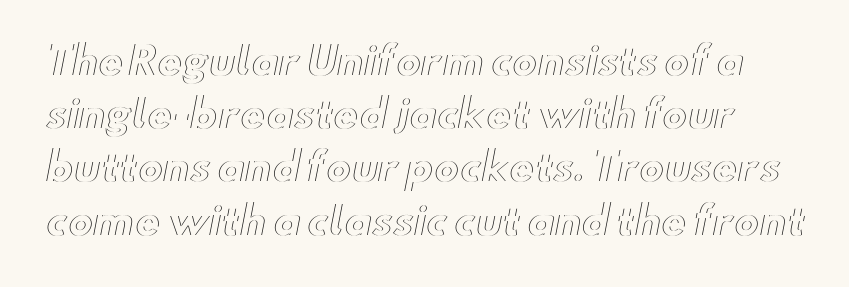
{"width": "wide", "x_height": "small", "monospaced": "no", "underline": "no", "line_spacing": "normal", "line_spacing_ratio": 1.4, "letter_spacing": "normal", "letter_spacing_em": 0.0, "glyph_px": 38}
